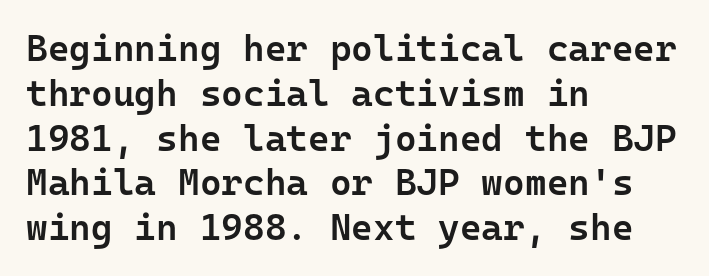
{"serif": "no", "italic": "no", "bold": "semi", "weight": "semibold", "width": "normal", "stroke_contrast": "low", "x_height": "medium", "monospaced": "yes", "underline": "no", "align": "left", "line_spacing_ratio": 1.21, "letter_spacing": "normal", "letter_spacing_em": 0.0, "glyph_px": 37}
